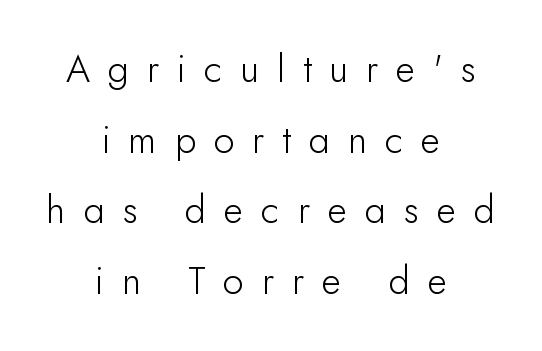
The image shows 38 px light sans-serif type, upright; set centered, line spacing 1.86x, unusually wide letter spacing (+0.47 em), not underlined; low stroke contrast and a small x-height.
